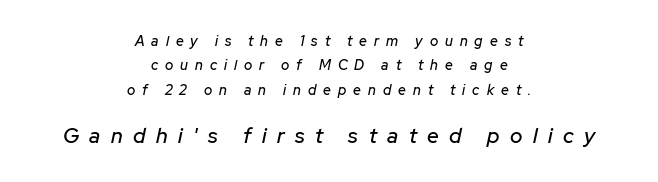
{"italic": "yes", "lean": "right", "slant_degrees": 12, "underline": "no", "align": "center", "line_spacing_ratio": 1.75, "letter_spacing": "wide", "letter_spacing_em": 0.5, "larger_block": "second", "size_ratio": 1.5, "glyph_px": 21}
